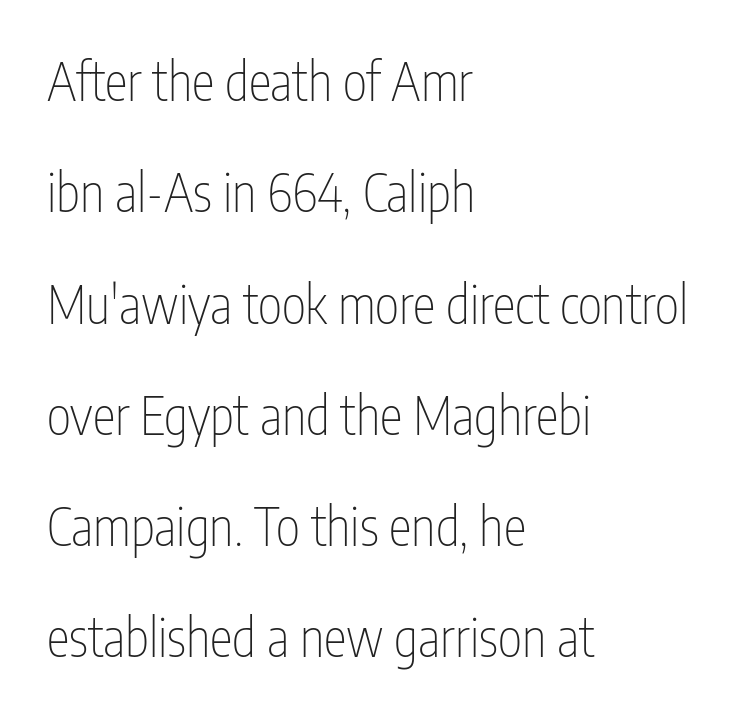
{"serif": "no", "italic": "no", "bold": "no", "weight": "thin", "width": "condensed", "stroke_contrast": "low", "x_height": "medium", "monospaced": "no", "underline": "no", "align": "left", "line_spacing": "loose", "line_spacing_ratio": 2.14, "letter_spacing": "normal", "letter_spacing_em": 0.0, "glyph_px": 52}
